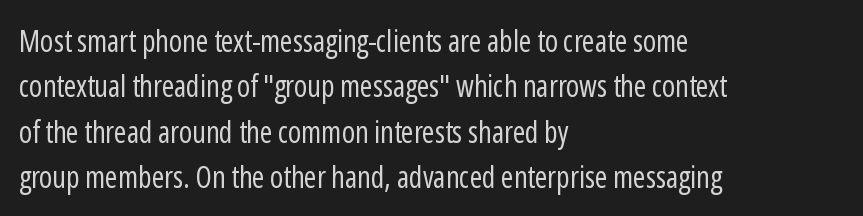
{"serif": "no", "italic": "no", "bold": "no", "weight": "regular", "width": "condensed", "stroke_contrast": "low", "x_height": "medium", "monospaced": "no", "underline": "no", "align": "left", "line_spacing": "normal", "line_spacing_ratio": 1.51, "letter_spacing": "normal", "letter_spacing_em": 0.0, "glyph_px": 30}
